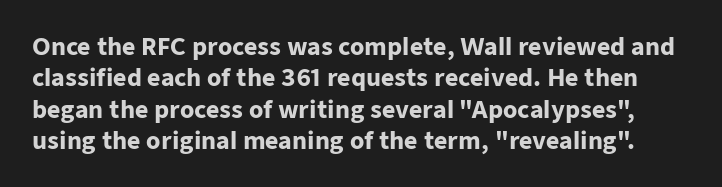
A clean baseline with only descenders dipping below it. Regular leading. Heavy-handed strokes throughout: this text is bold. The specimen reads as upright at a glance. Words appear dense and cohesive because spacing is normal.
